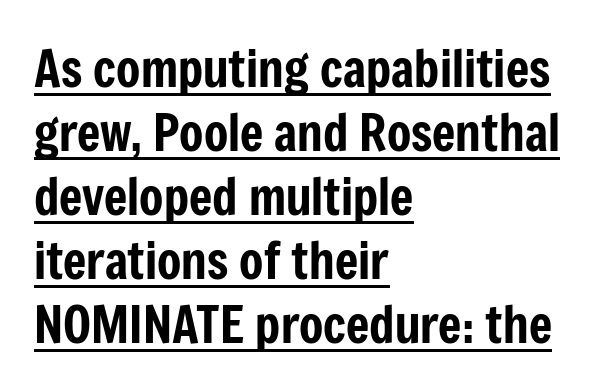
Q: Is the text italic (slanted)? A: No, it is upright.
Q: Is the typeface a serif or a sans-serif typeface? A: Sans-serif.
Q: Is the text underlined? A: Yes.
Q: How is the paragraph aligned? A: Left-aligned.
Q: Is the spacing between letters normal or unusually wide? A: Normal.
Q: Is the spacing between lines tight, normal or loose? A: Normal.
Q: Width (condensed, normal, or wide)? A: Condensed.
Q: Stroke contrast? A: Low.
Q: x-height? A: Medium.
Q: Monospaced? A: No.
